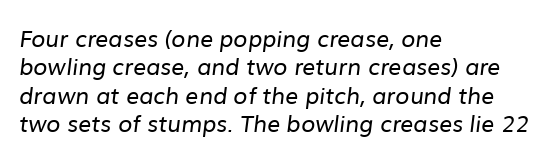
The image shows 23 px text type; set left-aligned, line spacing 1.23x, normal letter spacing, not underlined.
